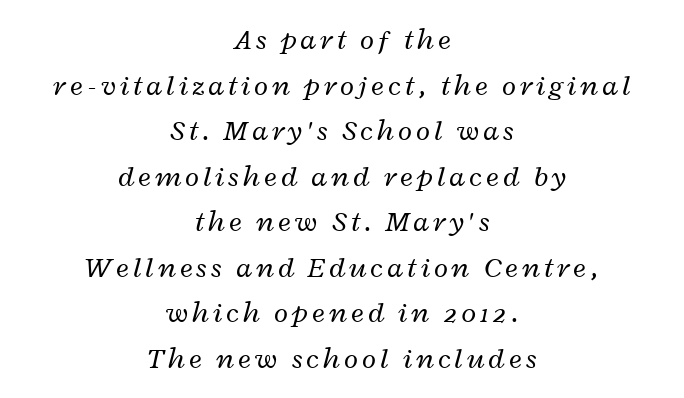
{"italic": "yes", "lean": "right", "slant_degrees": 12, "bold": "no", "weight": "regular", "width": "wide", "stroke_contrast": "low", "x_height": "medium", "monospaced": "no", "underline": "no", "align": "center", "line_spacing": "normal", "line_spacing_ratio": 1.57, "glyph_px": 29}
